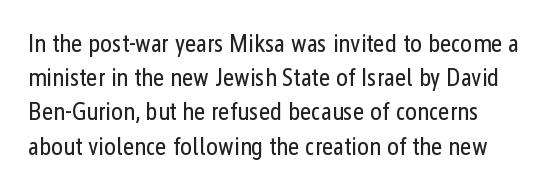
{"italic": "no", "bold": "no", "underline": "no", "line_spacing": "normal", "line_spacing_ratio": 1.37, "letter_spacing": "normal", "letter_spacing_em": 0.0, "glyph_px": 25}
